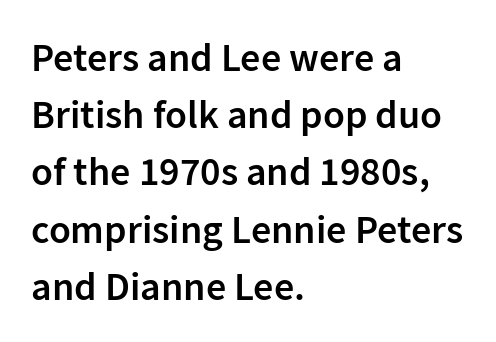
Q: Is the text bold? A: Semi-bold.
Q: Is the text italic (slanted)? A: No, it is upright.
Q: Is the typeface a serif or a sans-serif typeface? A: Sans-serif.
Q: Is the text underlined? A: No.
Q: How is the paragraph aligned? A: Left-aligned.
Q: Is the spacing between letters normal or unusually wide? A: Normal.
Q: Is the spacing between lines tight, normal or loose? A: Normal.
Q: Width (condensed, normal, or wide)? A: Normal.
Q: Stroke contrast? A: Low.
Q: x-height? A: Medium.
Q: Monospaced? A: No.
